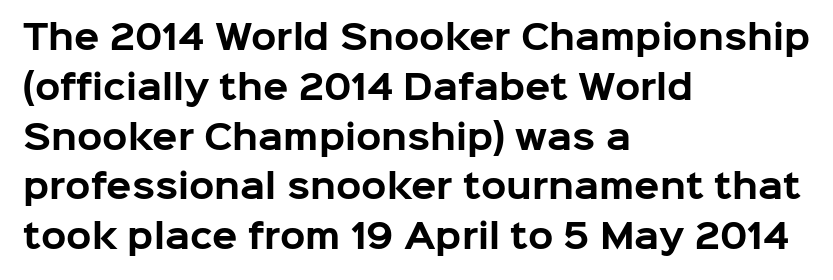
This sample uses an upright cut, with every glyph sitting square on the baseline. Grotesque or geometric, the face here clearly has no serifs. This rendering features lettering with no underline. A full-strength bold gives these letters their thick strokes. Think of a printed novel: that variable character pitch is what you see here. The text block is weighted toward the left margin, trailing off unevenly rightward.
